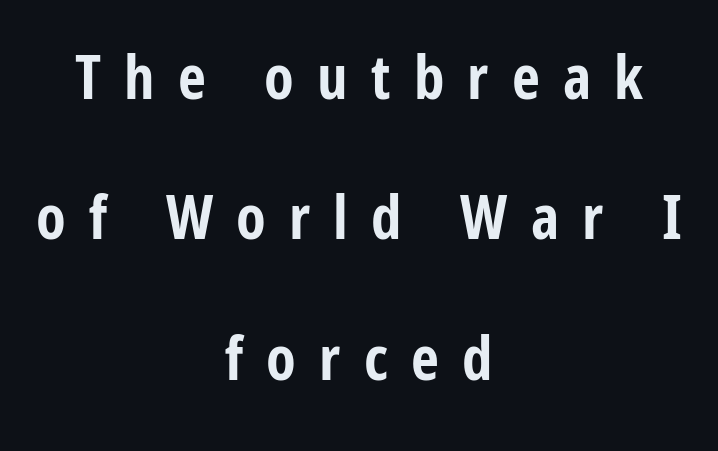
Q: Is the text bold? A: Yes.
Q: Is the text italic (slanted)? A: No, it is upright.
Q: Is the typeface a serif or a sans-serif typeface? A: Sans-serif.
Q: Is the text underlined? A: No.
Q: How is the paragraph aligned? A: Centered.
Q: Is the spacing between letters normal or unusually wide? A: Unusually wide.
Q: Is the spacing between lines tight, normal or loose? A: Loose.
Q: Width (condensed, normal, or wide)? A: Condensed.
Q: Stroke contrast? A: Low.
Q: x-height? A: Medium.
Q: Monospaced? A: No.
